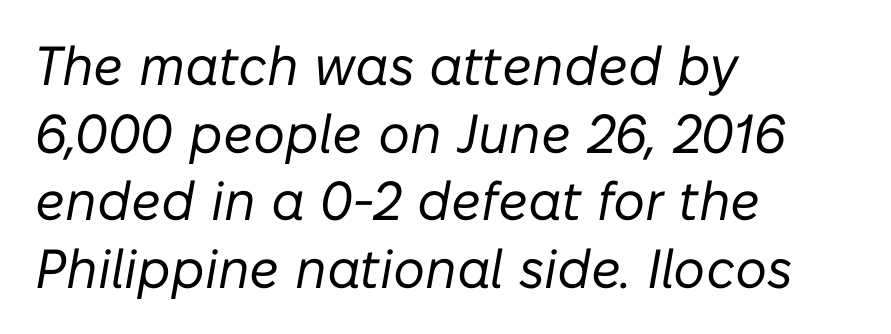
The image shows 55 px regular-weight type, italic (leaning right); set left-aligned, line spacing 1.23x, normal letter spacing, not underlined; low stroke contrast and a medium x-height.
